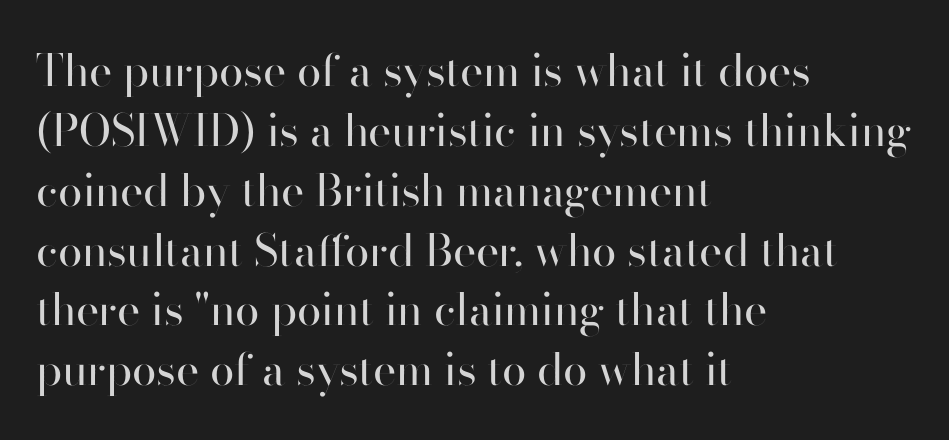
Q: Is the text bold? A: No.
Q: Is the text italic (slanted)? A: No, it is upright.
Q: Is the typeface a serif or a sans-serif typeface? A: Sans-serif.
Q: Is the text underlined? A: No.
Q: How is the paragraph aligned? A: Left-aligned.
Q: Is the spacing between letters normal or unusually wide? A: Normal.
Q: Is the spacing between lines tight, normal or loose? A: Normal.
Q: Width (condensed, normal, or wide)? A: Normal.
Q: Stroke contrast? A: High.
Q: x-height? A: Small.
Q: Monospaced? A: No.
